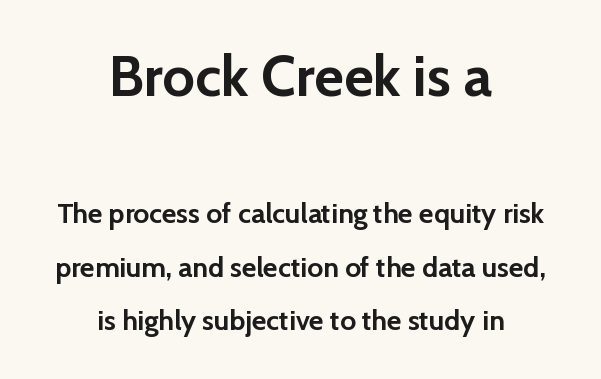
Q: Is the text bold? A: Yes.
Q: Is the text italic (slanted)? A: No, it is upright.
Q: Is the typeface a serif or a sans-serif typeface? A: Sans-serif.
Q: Is the text underlined? A: No.
Q: How is the paragraph aligned? A: Centered.
Q: Is the spacing between letters normal or unusually wide? A: Normal.
Q: Is the spacing between lines tight, normal or loose? A: Loose.
Q: Which block of text is set in a larger size, the first (top) or the second (bottom)? A: The first (top) one.
Q: Width (condensed, normal, or wide)? A: Normal.
Q: Stroke contrast? A: Low.
Q: x-height? A: Medium.
Q: Monospaced? A: No.
